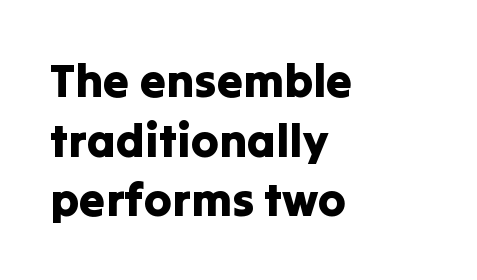
Nope, no serifs anywhere on these letters. If you measured baseline to baseline, you'd find a middling distance. Caption: multi-line text, flush left, ragged right. No italicization has been applied; the sample stays upright. The space directly below the letters is spotless.
